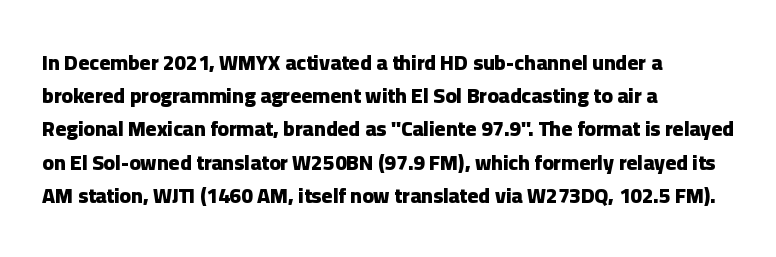
The image shows 21 px bold type, upright; set left-aligned, normal line spacing (1.58x), normal letter spacing, not underlined.
